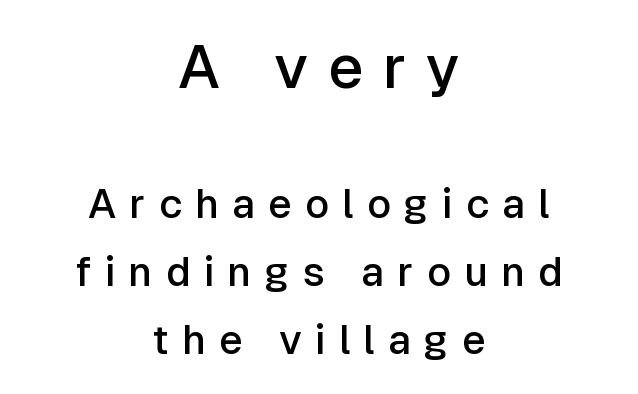
Q: Is the text bold? A: Semi-bold.
Q: Is the text italic (slanted)? A: No, it is upright.
Q: Is the typeface a serif or a sans-serif typeface? A: Sans-serif.
Q: Is the text underlined? A: No.
Q: How is the paragraph aligned? A: Centered.
Q: Is the spacing between letters normal or unusually wide? A: Unusually wide.
Q: Is the spacing between lines tight, normal or loose? A: Normal.
Q: Which block of text is set in a larger size, the first (top) or the second (bottom)? A: The first (top) one.
Q: Width (condensed, normal, or wide)? A: Normal.
Q: Stroke contrast? A: Low.
Q: x-height? A: Medium.
Q: Monospaced? A: No.
